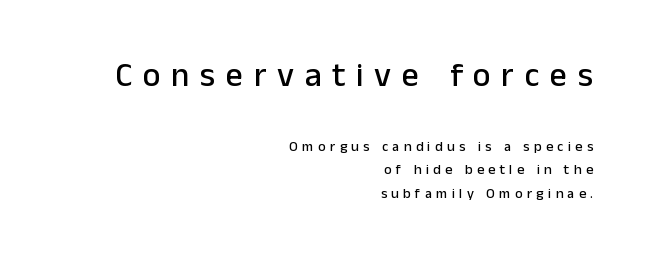
The image shows 34 px sans-serif type, upright; set right-aligned, normal line spacing (1.69x), unusually wide letter spacing (+0.31 em), not underlined; the first (top) block is 2.43x larger; low stroke contrast and a medium x-height.
